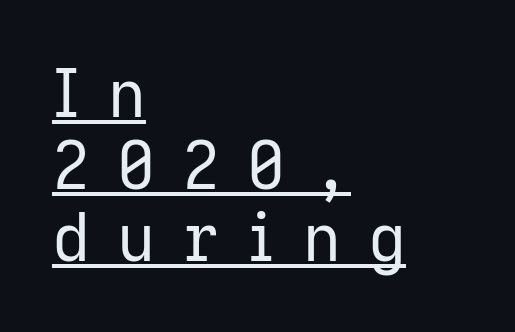
Q: Is the text bold? A: No.
Q: Is the text italic (slanted)? A: No, it is upright.
Q: Is the typeface a serif or a sans-serif typeface? A: Sans-serif.
Q: Is the text underlined? A: Yes.
Q: How is the paragraph aligned? A: Left-aligned.
Q: Is the spacing between letters normal or unusually wide? A: Unusually wide.
Q: Is the spacing between lines tight, normal or loose? A: Tight.
Q: Width (condensed, normal, or wide)? A: Normal.
Q: Stroke contrast? A: Low.
Q: x-height? A: Medium.
Q: Monospaced? A: No.
